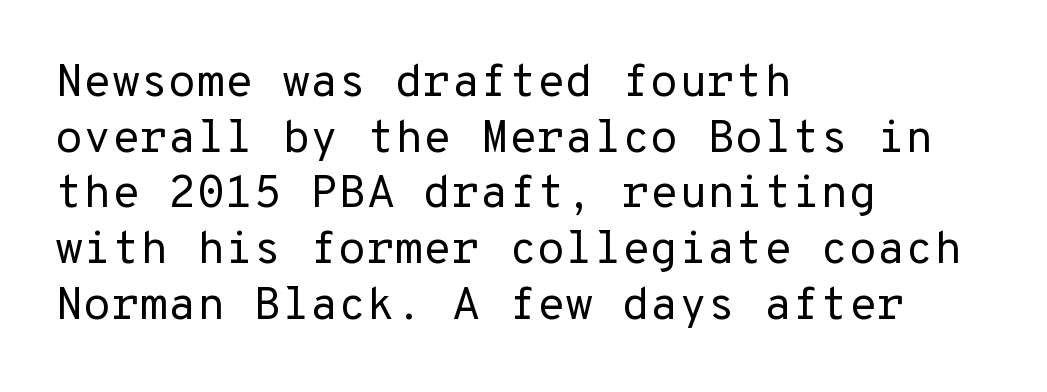
Q: Is the text bold? A: No.
Q: Is the text italic (slanted)? A: No, it is upright.
Q: Is the typeface a serif or a sans-serif typeface? A: Sans-serif.
Q: Is the text underlined? A: No.
Q: How is the paragraph aligned? A: Left-aligned.
Q: Is the spacing between letters normal or unusually wide? A: Normal.
Q: Width (condensed, normal, or wide)? A: Normal.
Q: Stroke contrast? A: Low.
Q: x-height? A: Medium.
